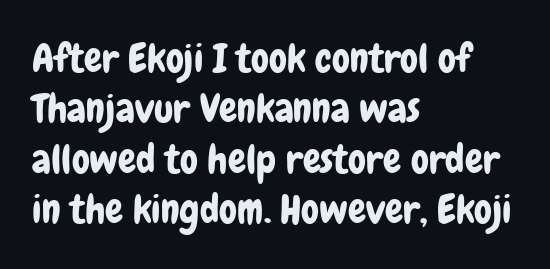
The image shows 40 px condensed sans-serif type, upright; set left-aligned, normal line spacing (1.26x), normal letter spacing, not underlined; low stroke contrast and a medium x-height.
